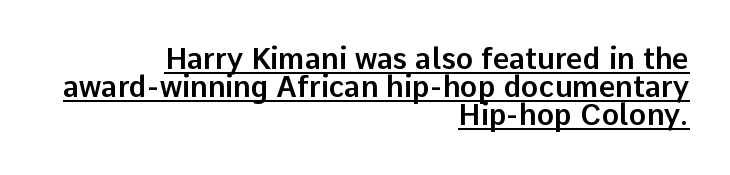
{"serif": "no", "italic": "no", "width": "normal", "stroke_contrast": "low", "x_height": "medium", "monospaced": "no", "underline": "yes", "align": "right", "line_spacing": "tight", "line_spacing_ratio": 0.97, "letter_spacing": "normal", "letter_spacing_em": 0.0, "glyph_px": 29}
